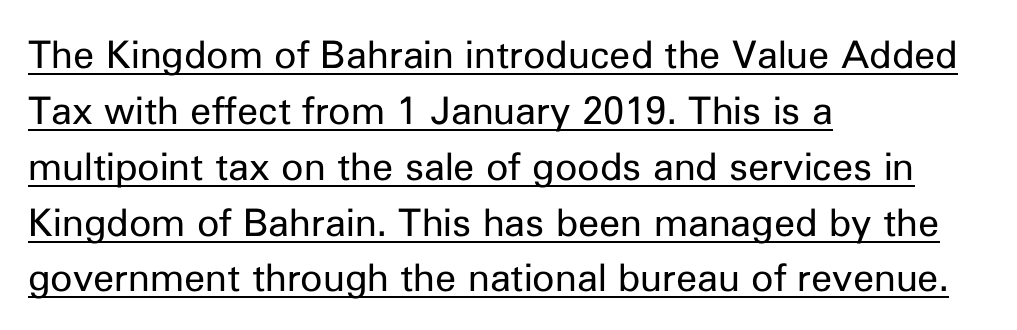
The image shows 38 px regular-weight sans-serif type, upright; set left-aligned, normal line spacing (1.47x), normal letter spacing, underlined; low stroke contrast and a medium x-height.
